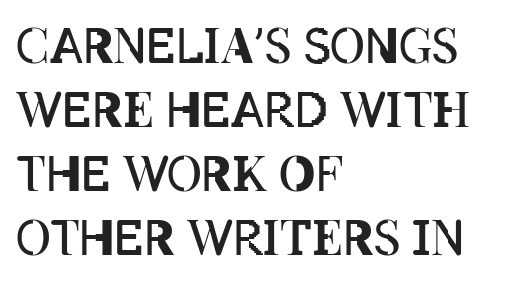
{"italic": "no", "bold": "no", "weight": "regular", "width": "condensed", "stroke_contrast": "low", "x_height": "large", "monospaced": "no", "underline": "no", "align": "left", "line_spacing": "normal", "line_spacing_ratio": 1.33, "letter_spacing": "normal", "letter_spacing_em": 0.0, "glyph_px": 48}
